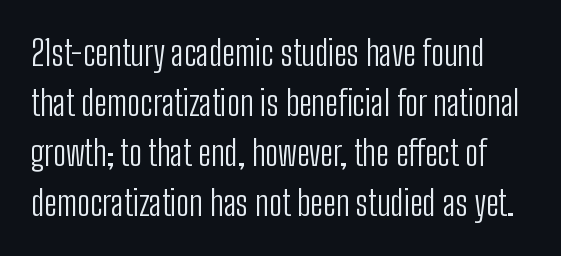
{"serif": "no", "italic": "no", "bold": "no", "weight": "light", "width": "condensed", "stroke_contrast": "low", "x_height": "medium", "monospaced": "no", "underline": "no", "line_spacing": "normal", "line_spacing_ratio": 1.43, "letter_spacing": "normal", "letter_spacing_em": 0.0, "glyph_px": 35}
